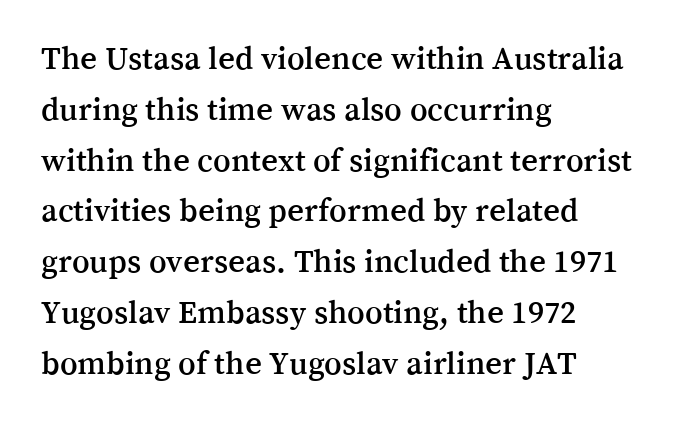
Successive baselines arrive at the customary interval. Each row of text sits above clean, open space. Honestly, the letter spacing is just normal — you wouldn't notice it. Spacing verdict: proportional, widths tailored to each character.
